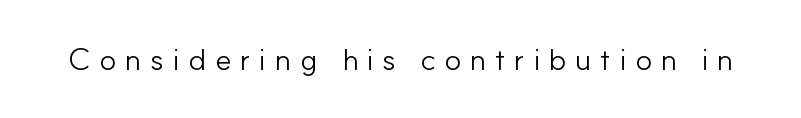
Unbolded letterforms with no extra heft. The tracking jumps out immediately: characters are airy and widely separated. Anything drawn beneath the words? Only blank space. The letters stand upright; this is a roman face. I'd call this a sans setting — the letters go barefoot. The rendering uses natural spacing where letterforms have individual widths.
